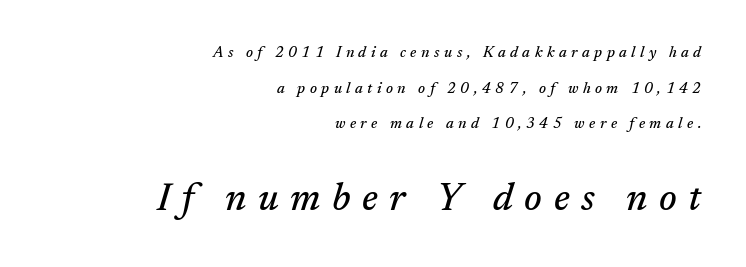
{"serif": "yes", "italic": "yes", "lean": "right", "slant_degrees": 17, "width": "normal", "stroke_contrast": "medium", "x_height": "medium", "monospaced": "no", "underline": "no", "align": "right", "line_spacing": "loose", "line_spacing_ratio": 2.37, "letter_spacing": "wide", "letter_spacing_em": 0.3, "larger_block": "second", "size_ratio": 2.53, "glyph_px": 38}
